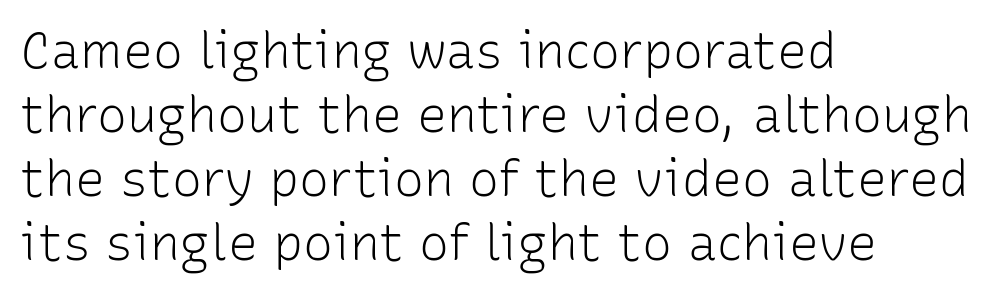
{"serif": "no", "italic": "no", "bold": "no", "weight": "light", "width": "normal", "stroke_contrast": "low", "x_height": "medium", "monospaced": "no", "underline": "no", "align": "left", "line_spacing": "normal", "line_spacing_ratio": 1.28, "letter_spacing": "normal", "letter_spacing_em": 0.0, "glyph_px": 50}
